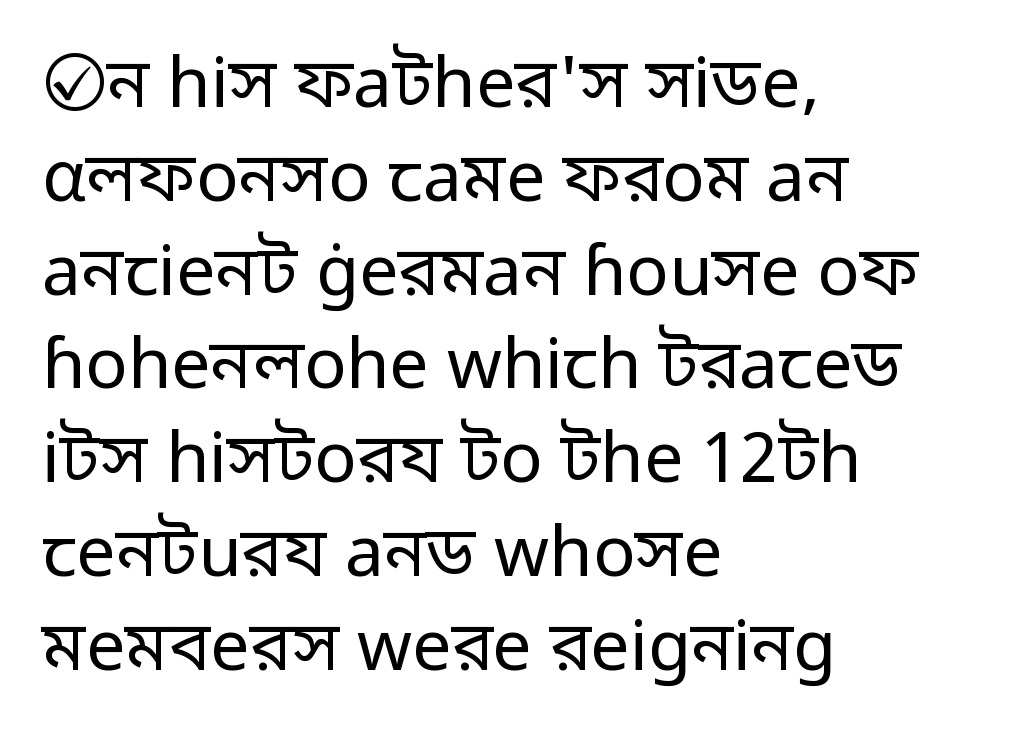
{"serif": "no", "italic": "no", "bold": "no", "weight": "regular", "width": "normal", "stroke_contrast": "low", "x_height": "medium", "monospaced": "no", "underline": "no", "align": "left", "line_spacing": "normal", "line_spacing_ratio": 1.34, "letter_spacing": "normal", "letter_spacing_em": 0.0, "glyph_px": 70}
